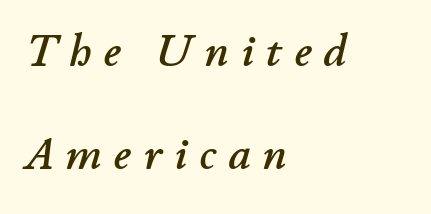
Q: Is the text italic (slanted)? A: Yes, it leans right by about 11 degrees.
Q: Is the text underlined? A: No.
Q: How is the paragraph aligned? A: Left-aligned.
Q: Is the spacing between letters normal or unusually wide? A: Unusually wide.
Q: Is the spacing between lines tight, normal or loose? A: Loose.
Q: Width (condensed, normal, or wide)? A: Normal.
Q: Stroke contrast? A: Low.
Q: x-height? A: Small.
Q: Monospaced? A: No.
